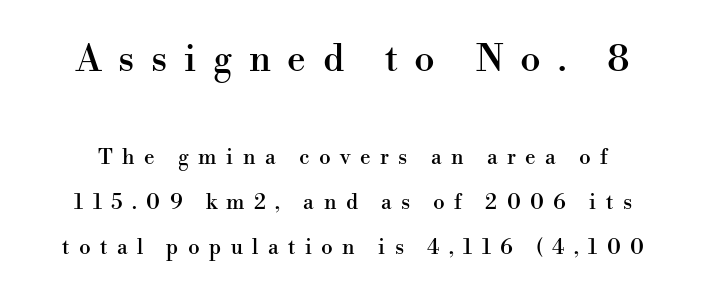
{"serif": "yes", "italic": "no", "width": "normal", "stroke_contrast": "high", "x_height": "small", "monospaced": "no", "underline": "no", "line_spacing": "loose", "line_spacing_ratio": 2.13, "letter_spacing": "wide", "letter_spacing_em": 0.45, "larger_block": "first", "size_ratio": 1.76, "glyph_px": 37}
